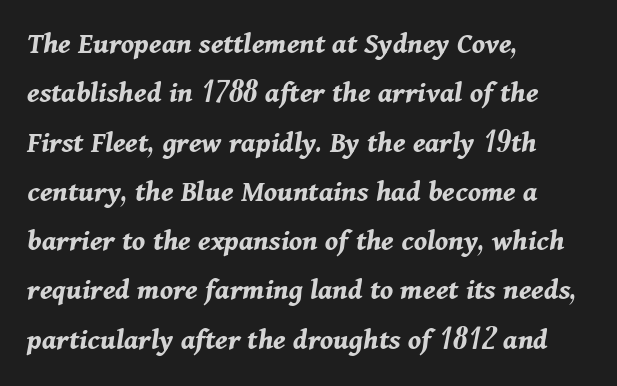
Heft: maximum for text — a bold. If you measured baseline to baseline, you'd find a middling distance. The letters advance in unequal steps, a hallmark of proportional type. Lines of text with bare space underneath.
